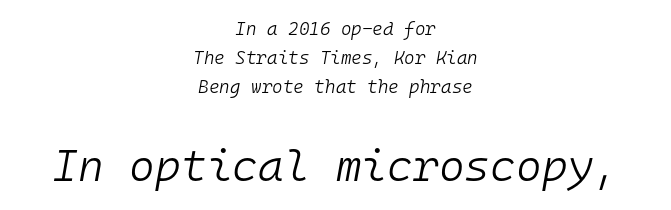
Q: Is the text bold? A: No.
Q: Is the text italic (slanted)? A: Yes, it leans right by about 10 degrees.
Q: Is the text underlined? A: No.
Q: How is the paragraph aligned? A: Centered.
Q: Is the spacing between letters normal or unusually wide? A: Normal.
Q: Is the spacing between lines tight, normal or loose? A: Normal.
Q: Which block of text is set in a larger size, the first (top) or the second (bottom)? A: The second (bottom) one.
Q: Width (condensed, normal, or wide)? A: Normal.
Q: Stroke contrast? A: Low.
Q: x-height? A: Medium.
Q: Monospaced? A: Yes.
